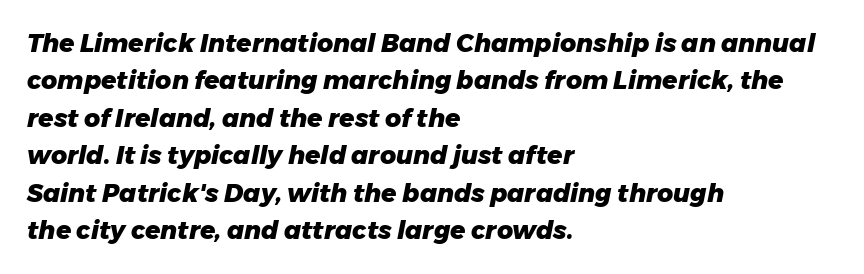
Q: Is the text bold? A: Yes.
Q: Is the text italic (slanted)? A: Yes, it leans right by about 11 degrees.
Q: Is the text underlined? A: No.
Q: How is the paragraph aligned? A: Left-aligned.
Q: Is the spacing between letters normal or unusually wide? A: Normal.
Q: Is the spacing between lines tight, normal or loose? A: Normal.
